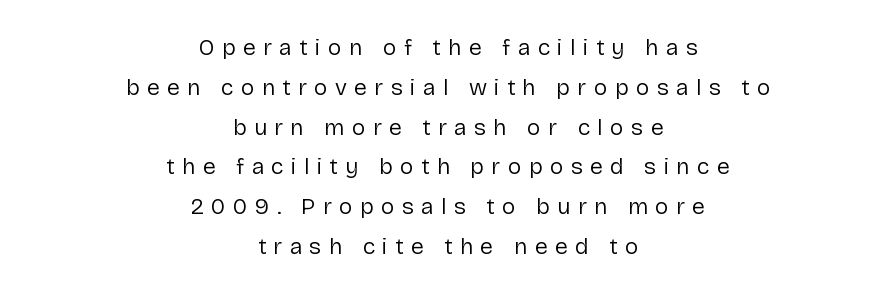
The image shows 23 px text type, upright; set centered, line spacing 1.73x, unusually wide letter spacing (+0.32 em), not underlined.
